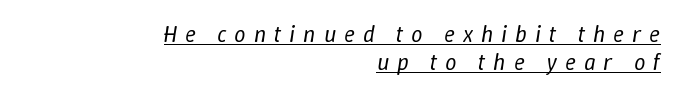
Line endings align vertically; line beginnings do not. No heavy texture on the line: the type isn't bold. Descenders here cross a horizontal rule under the line. These lines have a slow, spaced-out rhythm from letter to letter. Posture: slanted.
